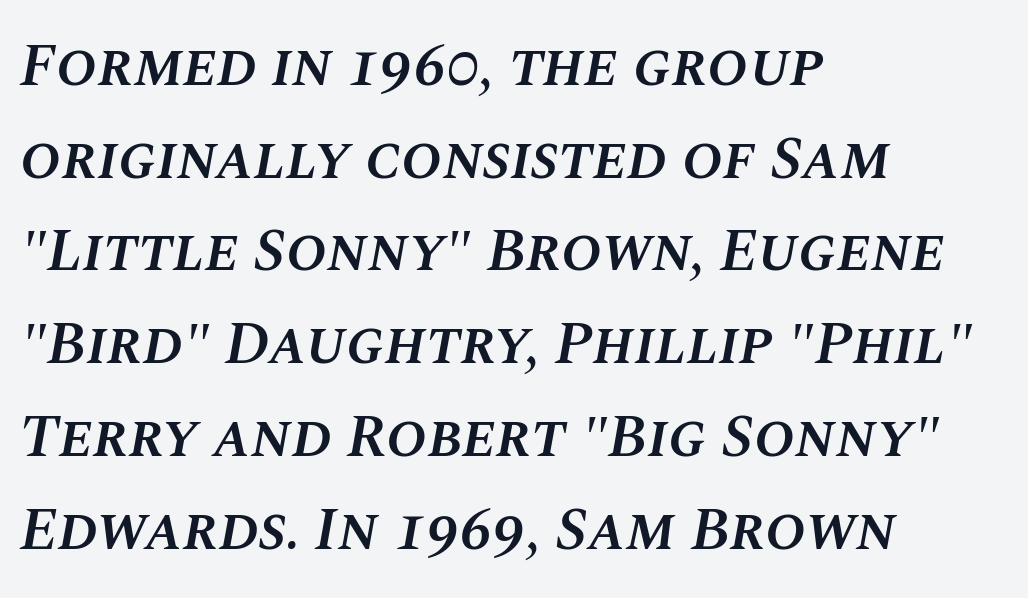
{"italic": "yes", "lean": "right", "slant_degrees": 10, "bold": "semi", "weight": "semibold", "width": "normal", "stroke_contrast": "medium", "x_height": "large", "monospaced": "no", "underline": "no", "align": "left", "line_spacing": "normal", "line_spacing_ratio": 1.52, "letter_spacing": "normal", "letter_spacing_em": 0.0, "glyph_px": 61}
